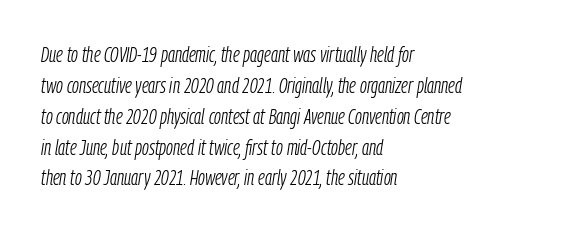
The image shows 21 px text type, italic (leaning right); set left-aligned, normal line spacing (1.47x), normal letter spacing, not underlined.
